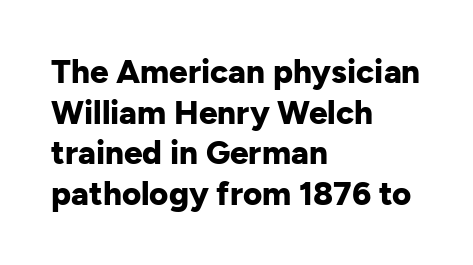
The strokes are fattened all the way to bold. Check where the strokes stop: nothing finishes them off — pure sans. The specimen reads as upright at a glance. Beneath every word, the page is bare. This rendering leaves character spacing at its baseline value.
